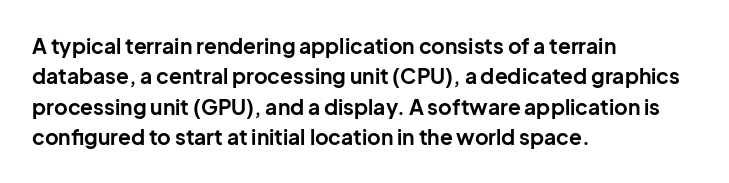
{"italic": "no", "bold": "yes", "underline": "no", "align": "left", "line_spacing": "normal", "line_spacing_ratio": 1.45, "letter_spacing": "normal", "letter_spacing_em": 0.0, "glyph_px": 21}
